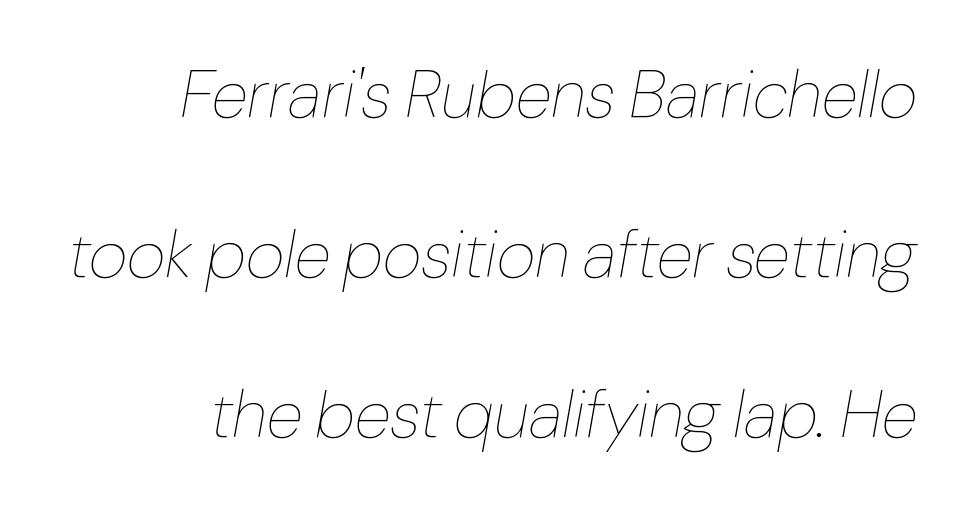
{"italic": "yes", "lean": "right", "slant_degrees": 10, "bold": "no", "weight": "thin", "width": "normal", "stroke_contrast": "low", "x_height": "medium", "monospaced": "no", "underline": "no", "line_spacing": "loose", "line_spacing_ratio": 2.39, "letter_spacing": "normal", "letter_spacing_em": 0.0, "glyph_px": 67}
